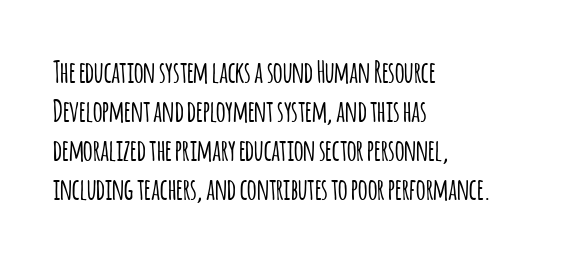
Q: Is the text italic (slanted)? A: No, it is upright.
Q: Is the typeface a serif or a sans-serif typeface? A: Sans-serif.
Q: Is the text underlined? A: No.
Q: How is the paragraph aligned? A: Left-aligned.
Q: Is the spacing between letters normal or unusually wide? A: Normal.
Q: Is the spacing between lines tight, normal or loose? A: Normal.
Q: Width (condensed, normal, or wide)? A: Condensed.
Q: Stroke contrast? A: Low.
Q: x-height? A: Large.
Q: Monospaced? A: No.
